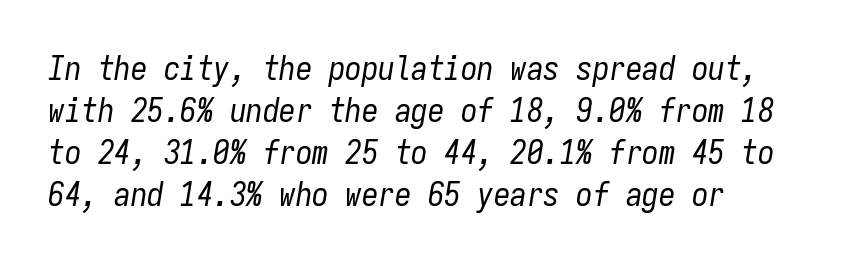
{"italic": "yes", "lean": "right", "slant_degrees": 9, "bold": "no", "weight": "regular", "width": "condensed", "stroke_contrast": "low", "x_height": "medium", "monospaced": "yes", "underline": "no", "align": "left", "line_spacing": "normal", "line_spacing_ratio": 1.27, "letter_spacing": "normal", "letter_spacing_em": 0.0, "glyph_px": 33}
